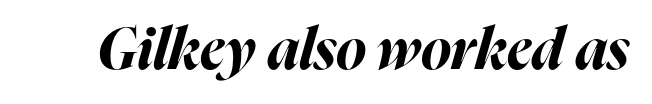
The line texture is even and compact thanks to regular tracking. You'd pick this weight for a headline — it's a proper bold. Is this a fixed-width face? No — the glyphs have proportional, varying widths. The specimen reads as italic at a glance. Rule under the text: the space is simply empty.
